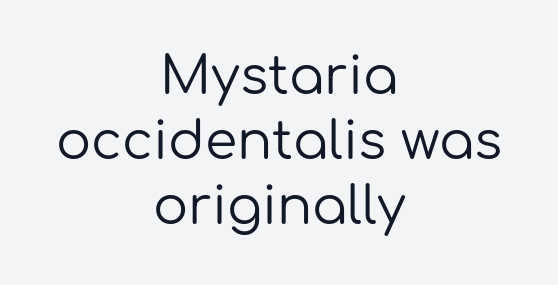
Q: Is the text bold? A: No.
Q: Is the text italic (slanted)? A: No, it is upright.
Q: Is the typeface a serif or a sans-serif typeface? A: Sans-serif.
Q: Is the text underlined? A: No.
Q: How is the paragraph aligned? A: Centered.
Q: Is the spacing between letters normal or unusually wide? A: Normal.
Q: Is the spacing between lines tight, normal or loose? A: Normal.
Q: Width (condensed, normal, or wide)? A: Normal.
Q: Stroke contrast? A: Low.
Q: x-height? A: Medium.
Q: Monospaced? A: No.
